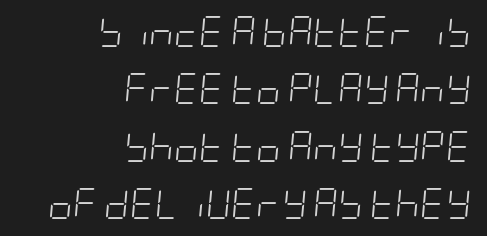
The image shows 31 px light, condensed type, italic (leaning right); set right-aligned, line spacing 1.85x, normal letter spacing, not underlined; low stroke contrast and a large x-height.
